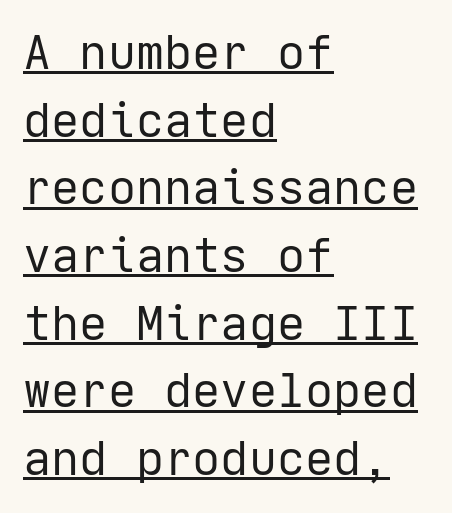
{"serif": "no", "italic": "no", "bold": "no", "weight": "regular", "width": "normal", "stroke_contrast": "low", "x_height": "medium", "underline": "yes", "align": "left", "line_spacing": "normal", "line_spacing_ratio": 1.44, "letter_spacing": "normal", "letter_spacing_em": 0.0, "glyph_px": 47}
